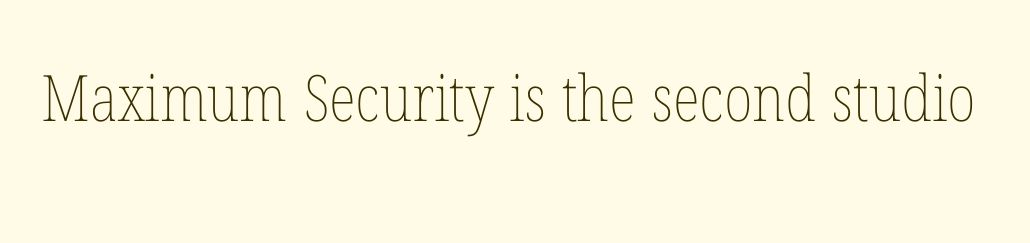
Q: Is the text bold? A: No.
Q: Is the text italic (slanted)? A: No, it is upright.
Q: Is the text underlined? A: No.
Q: Is the spacing between letters normal or unusually wide? A: Normal.
Q: Width (condensed, normal, or wide)? A: Condensed.
Q: Stroke contrast? A: Low.
Q: x-height? A: Medium.
Q: Monospaced? A: No.
